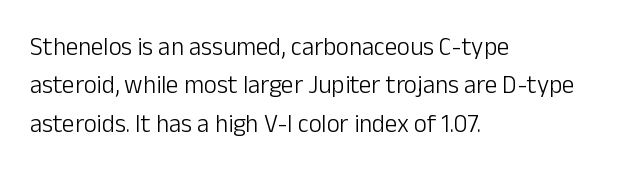
The image shows 25 px text type, upright; set left-aligned, normal line spacing (1.54x), normal letter spacing, not underlined.
